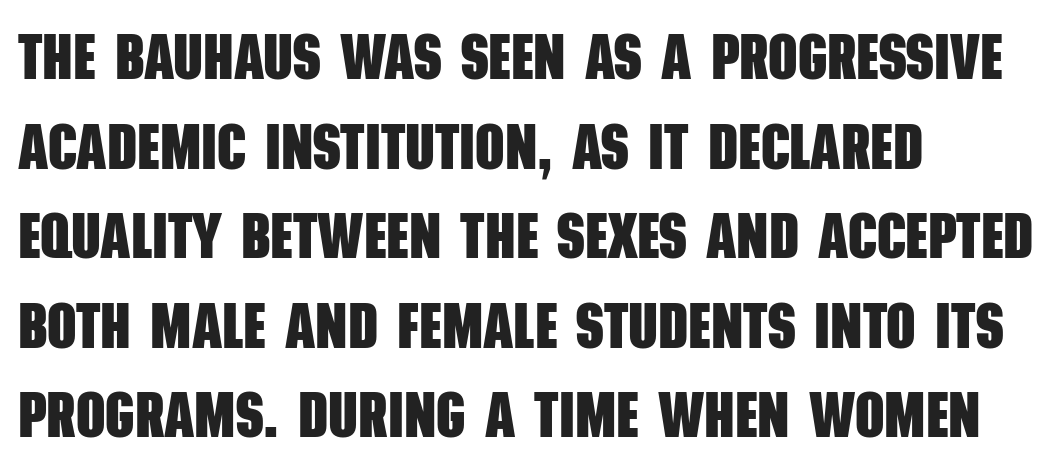
Q: Is the text bold? A: Yes.
Q: Is the typeface a serif or a sans-serif typeface? A: Sans-serif.
Q: Is the text underlined? A: No.
Q: How is the paragraph aligned? A: Left-aligned.
Q: Is the spacing between letters normal or unusually wide? A: Normal.
Q: Is the spacing between lines tight, normal or loose? A: Normal.
Q: Width (condensed, normal, or wide)? A: Condensed.
Q: Stroke contrast? A: Low.
Q: x-height? A: Large.
Q: Monospaced? A: No.
